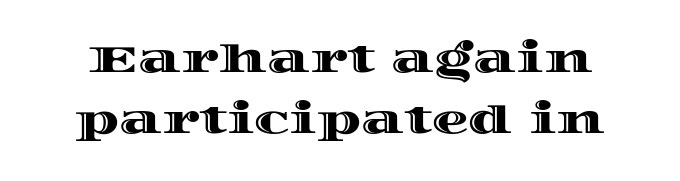
Q: Is the text italic (slanted)? A: No, it is upright.
Q: Is the text underlined? A: No.
Q: Is the spacing between letters normal or unusually wide? A: Normal.
Q: Is the spacing between lines tight, normal or loose? A: Normal.
Q: Width (condensed, normal, or wide)? A: Wide.
Q: x-height? A: Large.
Q: Monospaced? A: No.
